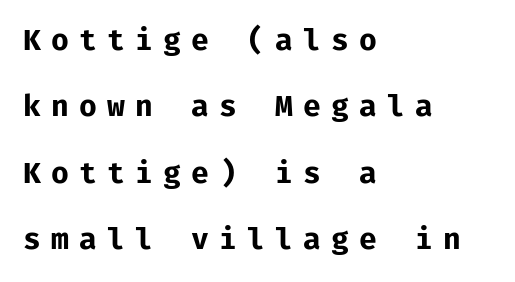
Unmarked baselines from the first word to the last. These lines were composed using upright roman letters. This sample is left-justified, so line endings fall wherever the words run out. Monospaced: the letters line up in strict vertical columns. Is the letter spacing exaggerated? Yes — the characters are pushed far apart. Examine the stroke ends and you'll find no serifs.
